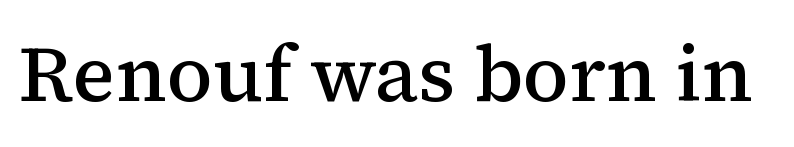
Here the designer chose a conventional face with non-uniform glyph widths. The string is rendered with underlining switched off. Little horizontal feet cap the strokes, marking this as serif type. This is moderately heavy type, rendered in semibold. The letters stand straight up with perfectly vertical stems.
